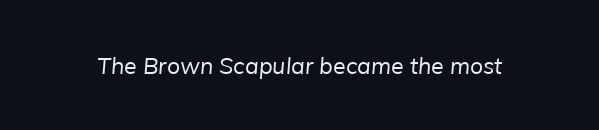
Between one letter and the next there's only the usual sliver of space. Weight: in the light-to-regular range. This rendering features lettering with no underline.
